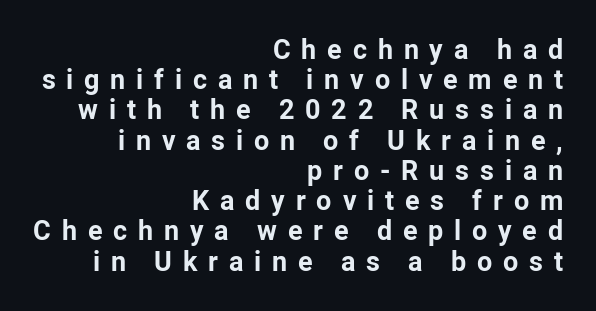
Q: Is the text bold? A: Yes.
Q: Is the text italic (slanted)? A: No, it is upright.
Q: Is the text underlined? A: No.
Q: How is the paragraph aligned? A: Right-aligned.
Q: Is the spacing between letters normal or unusually wide? A: Unusually wide.
Q: Is the spacing between lines tight, normal or loose? A: Tight.
